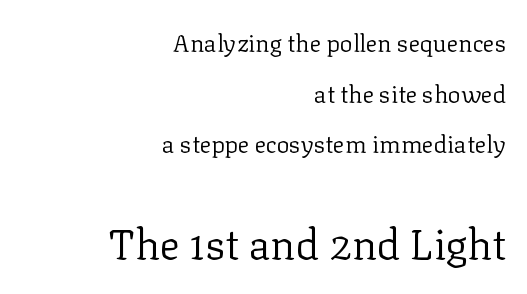
Q: Is the text bold? A: No.
Q: Is the text italic (slanted)? A: No, it is upright.
Q: Is the typeface a serif or a sans-serif typeface? A: Serif.
Q: Is the text underlined? A: No.
Q: How is the paragraph aligned? A: Right-aligned.
Q: Is the spacing between letters normal or unusually wide? A: Normal.
Q: Is the spacing between lines tight, normal or loose? A: Loose.
Q: Which block of text is set in a larger size, the first (top) or the second (bottom)? A: The second (bottom) one.
Q: Width (condensed, normal, or wide)? A: Normal.
Q: Stroke contrast? A: Low.
Q: x-height? A: Medium.
Q: Monospaced? A: No.
